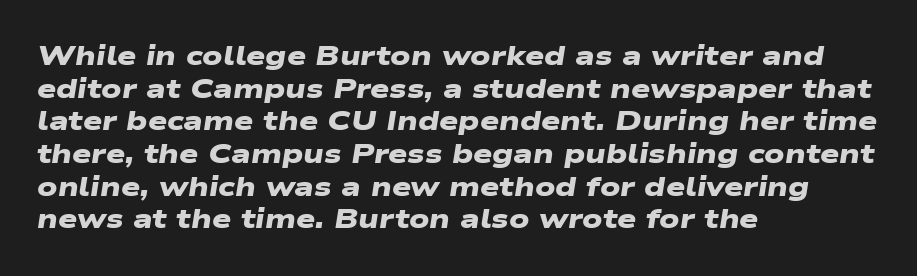
Q: Is the text bold? A: Yes.
Q: Is the text underlined? A: No.
Q: How is the paragraph aligned? A: Left-aligned.
Q: Is the spacing between letters normal or unusually wide? A: Normal.
